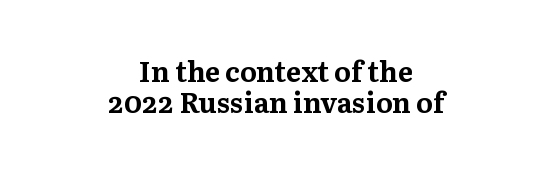
{"serif": "yes", "italic": "no", "bold": "yes", "weight": "bold", "width": "normal", "stroke_contrast": "medium", "x_height": "medium", "monospaced": "no", "underline": "no", "align": "center", "line_spacing": "tight", "line_spacing_ratio": 1.11, "letter_spacing": "normal", "letter_spacing_em": 0.0, "glyph_px": 28}
